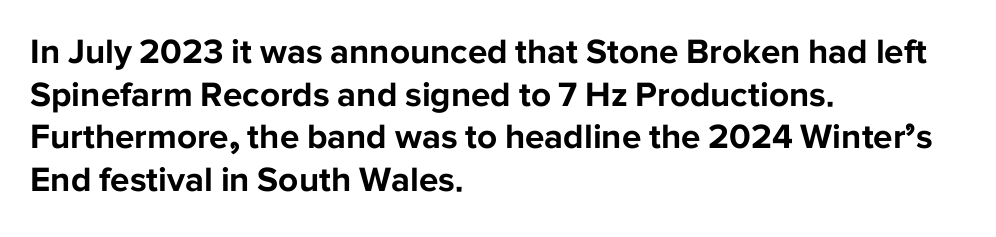
The type family on display is of the sans-serif kind. Every letter is thick-stroked: bold, no question. The setting favours the left margin, as ordinary paragraphs usually do. A clean baseline with only descenders dipping below it.
